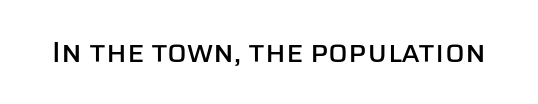
{"serif": "no", "italic": "no", "width": "normal", "stroke_contrast": "low", "x_height": "large", "monospaced": "no", "underline": "no", "letter_spacing": "normal", "letter_spacing_em": 0.0, "glyph_px": 29}
